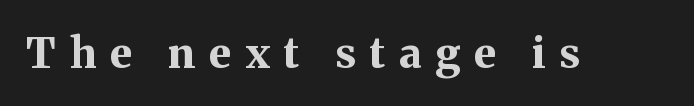
The image shows 42 px bold serif type, upright; set unusually wide letter spacing (+0.33 em), not underlined; medium stroke contrast and a medium x-height.
